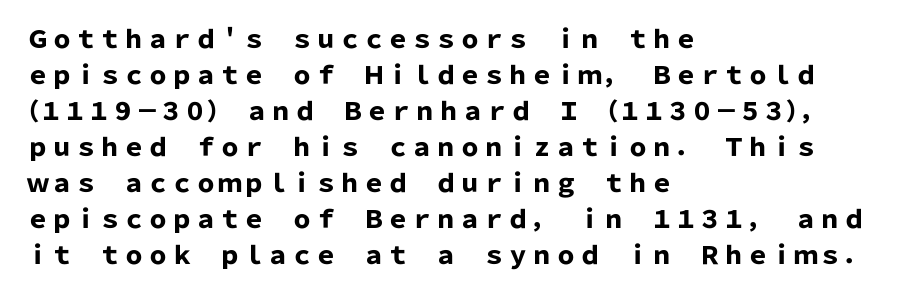
Q: Is the text bold? A: Yes.
Q: Is the text italic (slanted)? A: No, it is upright.
Q: Is the text underlined? A: No.
Q: How is the paragraph aligned? A: Left-aligned.
Q: Is the spacing between letters normal or unusually wide? A: Normal.
Q: Is the spacing between lines tight, normal or loose? A: Normal.
